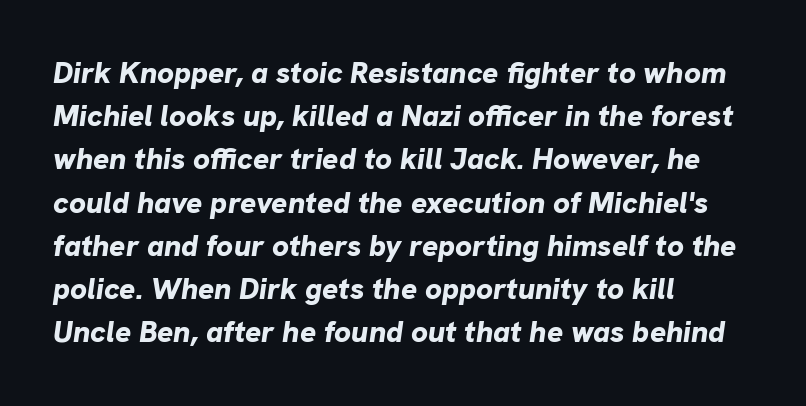
{"italic": "yes", "lean": "right", "slant_degrees": 8, "bold": "yes", "weight": "bold", "width": "normal", "stroke_contrast": "low", "x_height": "medium", "monospaced": "no", "underline": "no", "align": "left", "line_spacing": "normal", "line_spacing_ratio": 1.44, "letter_spacing": "normal", "letter_spacing_em": 0.0, "glyph_px": 30}
